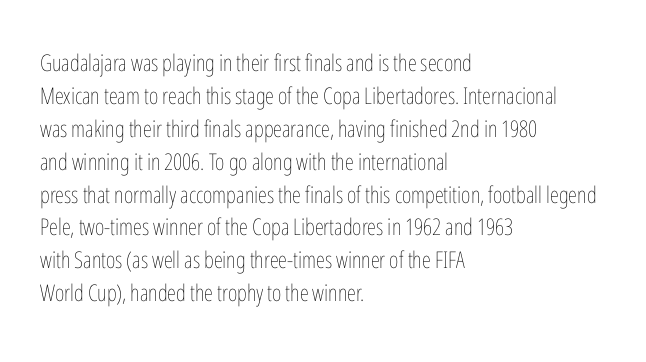
The image shows 23 px text type, upright; set left-aligned, normal line spacing (1.43x), normal letter spacing, not underlined.
